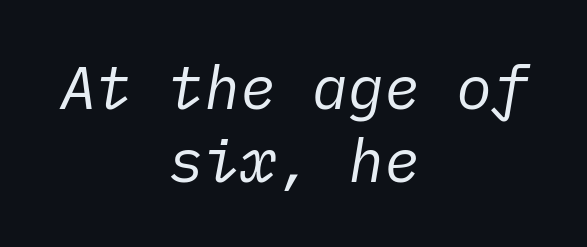
Q: Is the text bold? A: No.
Q: Is the text italic (slanted)? A: Yes, it leans right by about 10 degrees.
Q: Is the text underlined? A: No.
Q: How is the paragraph aligned? A: Centered.
Q: Is the spacing between letters normal or unusually wide? A: Normal.
Q: Width (condensed, normal, or wide)? A: Normal.
Q: Stroke contrast? A: Low.
Q: x-height? A: Medium.
